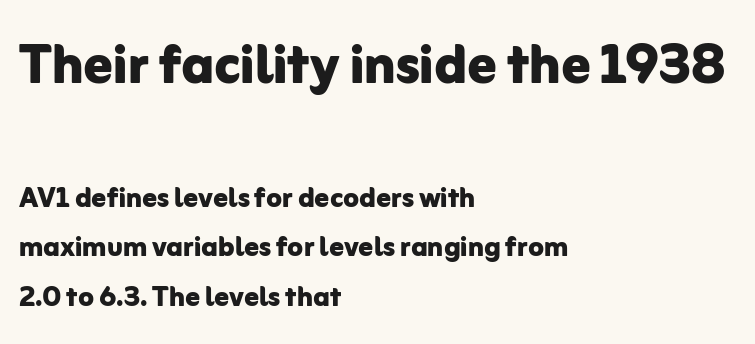
The image shows 71 px bold sans-serif type, upright; set left-aligned, normal line spacing (1.38x), normal letter spacing, not underlined; the first (top) block is 1.97x larger; low stroke contrast and a medium x-height.
